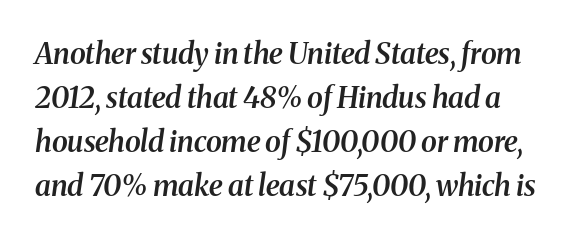
{"serif": "yes", "italic": "yes", "lean": "right", "slant_degrees": 8, "bold": "semi", "weight": "semibold", "width": "normal", "stroke_contrast": "medium", "x_height": "medium", "monospaced": "no", "underline": "no", "line_spacing": "normal", "line_spacing_ratio": 1.52, "letter_spacing": "normal", "letter_spacing_em": 0.0, "glyph_px": 29}
